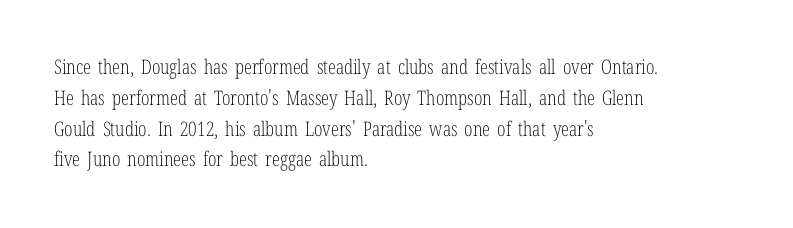
The image shows 20 px text type, upright; set left-aligned, normal line spacing (1.54x), normal letter spacing, not underlined.
